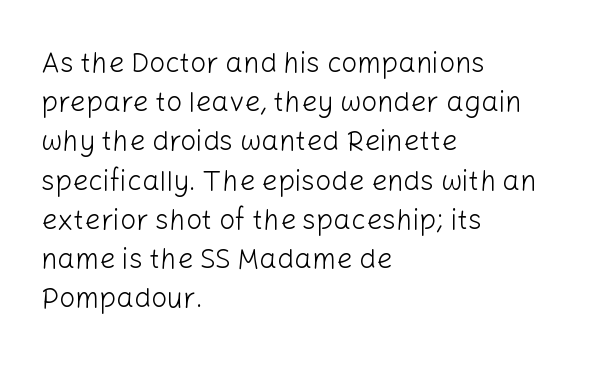
The characters display no serif detailing; their extremities are plain. Quick note: underline off. No italicization has been applied; the sample stays upright. The block of text has a typical density, with ordinary space between rows. The characters are drawn with everyday or finer stroke widths. Nobody touched the tracking dial on this one.
